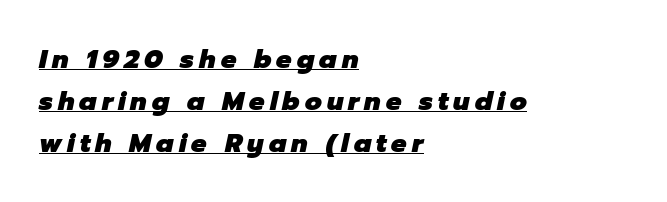
{"italic": "yes", "lean": "right", "slant_degrees": 12, "bold": "yes", "underline": "yes", "align": "left", "line_spacing": "normal", "line_spacing_ratio": 1.61, "glyph_px": 26}
